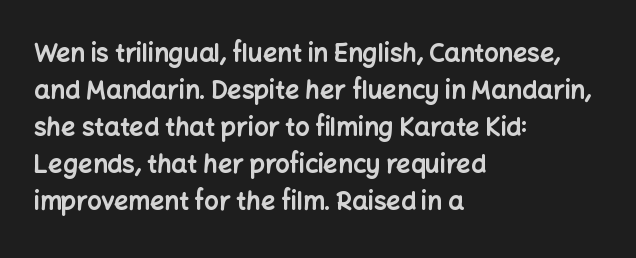
The image shows 25 px bold type, upright; set left-aligned, normal line spacing (1.48x), normal letter spacing, not underlined.
